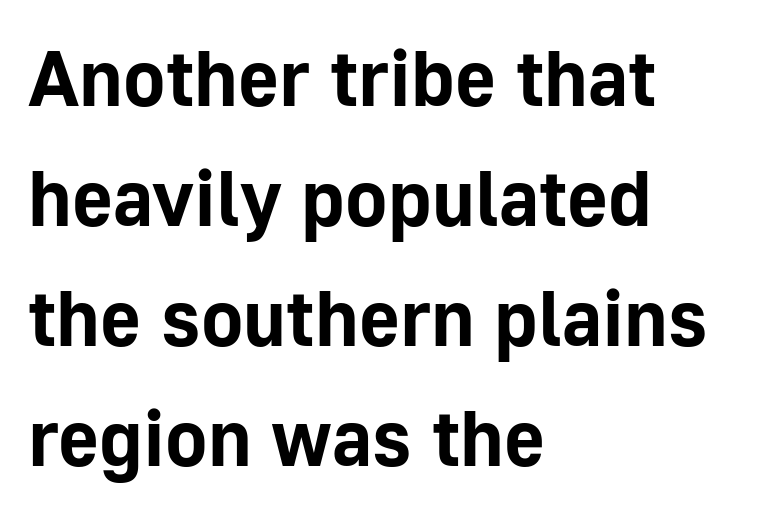
{"serif": "no", "italic": "no", "bold": "yes", "weight": "bold", "width": "normal", "stroke_contrast": "low", "x_height": "medium", "monospaced": "no", "underline": "no", "align": "left", "line_spacing": "normal", "line_spacing_ratio": 1.52, "letter_spacing": "normal", "letter_spacing_em": 0.0, "glyph_px": 79}
